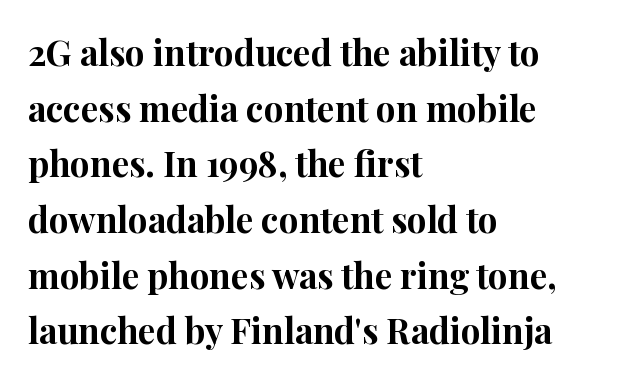
Q: Is the text bold? A: Yes.
Q: Is the text italic (slanted)? A: No, it is upright.
Q: Is the typeface a serif or a sans-serif typeface? A: Serif.
Q: Is the text underlined? A: No.
Q: How is the paragraph aligned? A: Left-aligned.
Q: Is the spacing between letters normal or unusually wide? A: Normal.
Q: Is the spacing between lines tight, normal or loose? A: Normal.
Q: Width (condensed, normal, or wide)? A: Normal.
Q: Stroke contrast? A: High.
Q: x-height? A: Medium.
Q: Monospaced? A: No.
